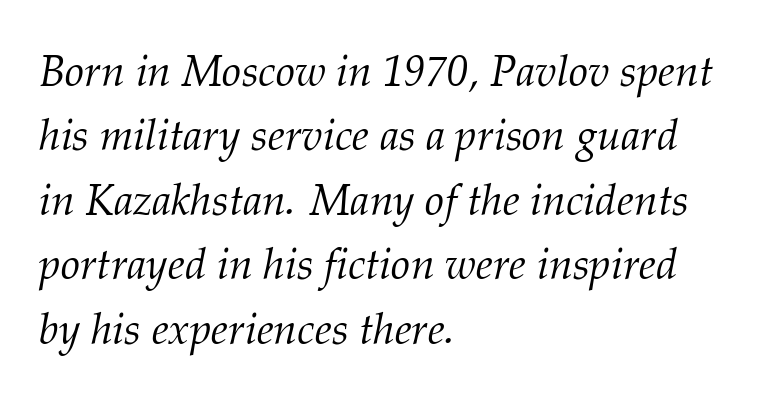
Q: Is the text bold? A: No.
Q: Is the text italic (slanted)? A: Yes, it leans right by about 12 degrees.
Q: Is the typeface a serif or a sans-serif typeface? A: Serif.
Q: Is the text underlined? A: No.
Q: How is the paragraph aligned? A: Left-aligned.
Q: Is the spacing between letters normal or unusually wide? A: Normal.
Q: Is the spacing between lines tight, normal or loose? A: Normal.
Q: Width (condensed, normal, or wide)? A: Normal.
Q: Stroke contrast? A: Medium.
Q: x-height? A: Medium.
Q: Monospaced? A: No.
